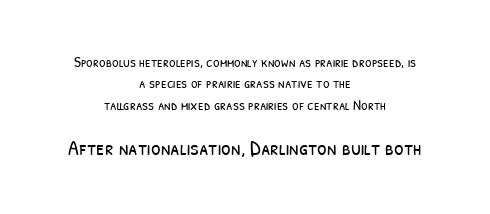
Q: Is the text bold? A: No.
Q: Is the text underlined? A: No.
Q: How is the paragraph aligned? A: Centered.
Q: Is the spacing between letters normal or unusually wide? A: Normal.
Q: Is the spacing between lines tight, normal or loose? A: Normal.
Q: Which block of text is set in a larger size, the first (top) or the second (bottom)? A: The second (bottom) one.
